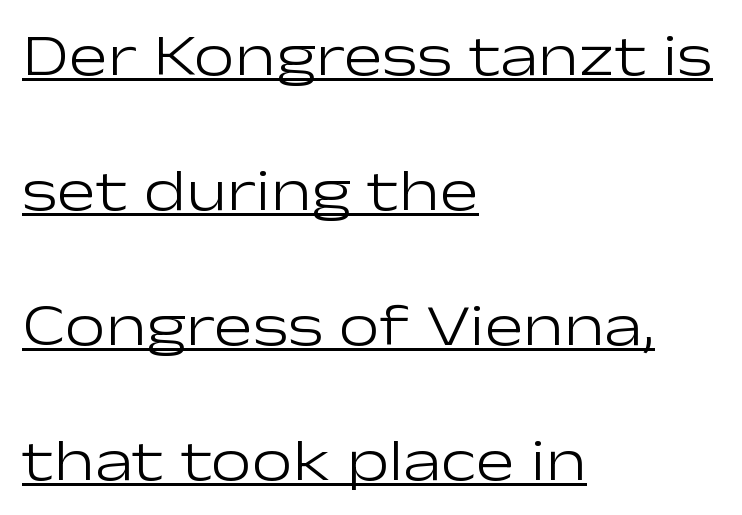
The image shows 58 px light, wide sans-serif type, upright; set left-aligned, loose line spacing (2.33x), normal letter spacing, underlined; low stroke contrast and a medium x-height.
